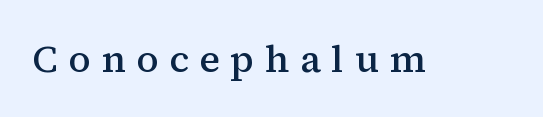
The image shows 38 px semibold serif type, upright; set unusually wide letter spacing (+0.28 em), not underlined; medium stroke contrast and a medium x-height.
